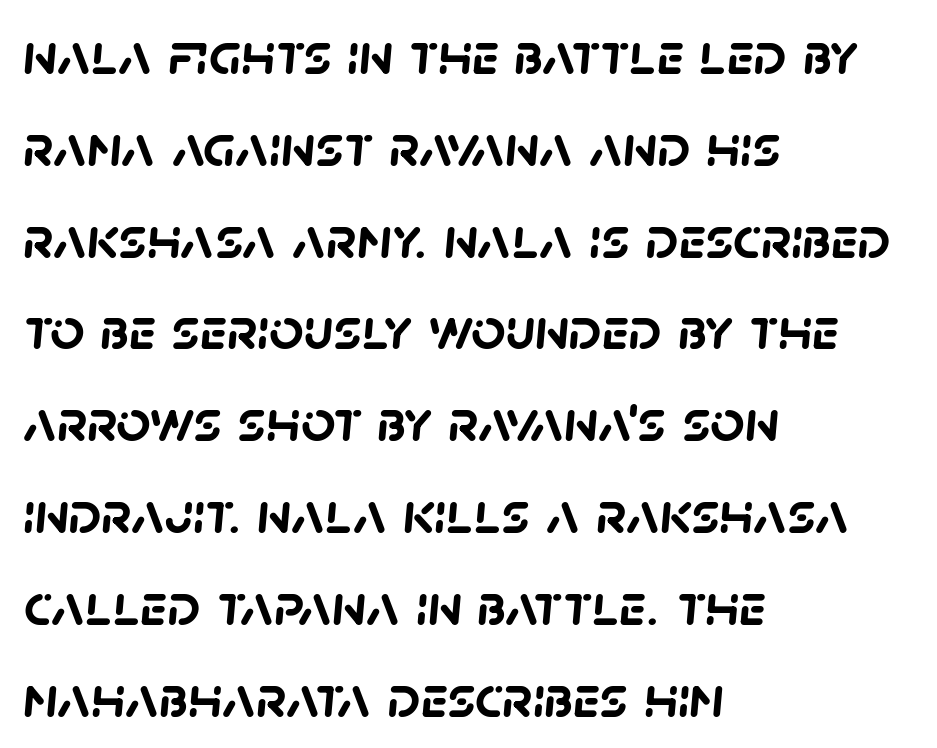
The image shows 60 px semibold sans-serif type; set left-aligned, normal line spacing (1.53x), normal letter spacing, not underlined; low stroke contrast and a large x-height.
